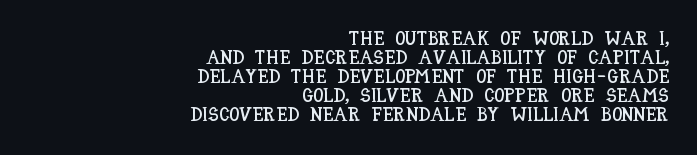
{"italic": "no", "underline": "no", "align": "right", "line_spacing": "tight", "line_spacing_ratio": 0.95, "letter_spacing": "normal", "letter_spacing_em": 0.0, "glyph_px": 20}
